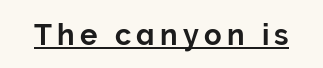
The image shows 29 px sans-serif type, upright; set underlined; low stroke contrast and a medium x-height.
